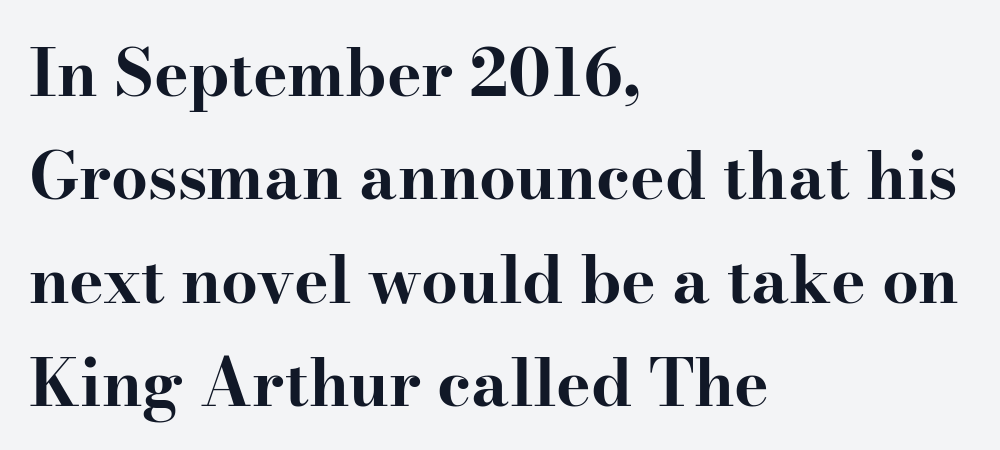
The image shows 65 px bold, wide serif type, upright; set left-aligned, normal line spacing (1.59x), normal letter spacing, not underlined; high stroke contrast and a small x-height.
